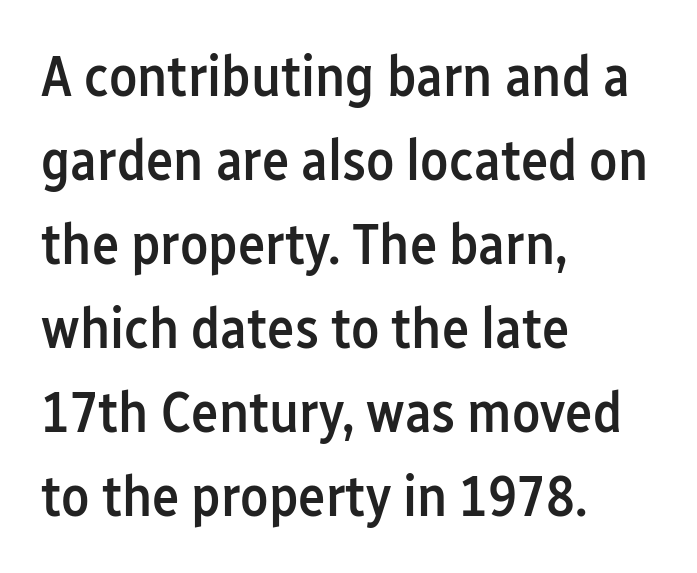
How heavy is the stroke? Medium-heavy — a semibold, shy of bold. Font category for this specimen: sans-serif. Does the copy run flush right? No — it runs flush left. Baseline-to-baseline distance is the conventional proportion of letter height. The rendering keeps characters at their native spacing. Beneath every word, the page is bare.
